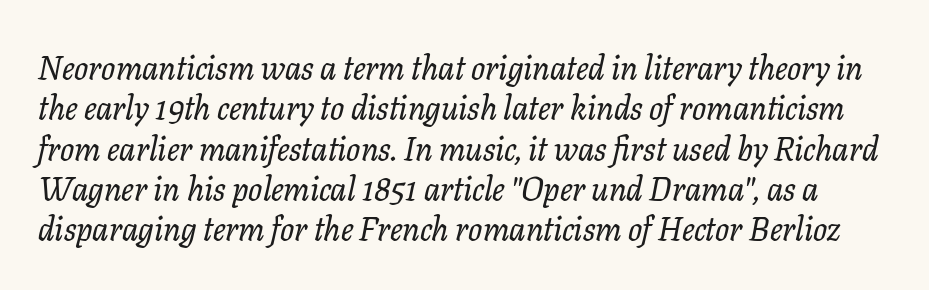
The image shows 33 px serif type, italic (leaning right); set line spacing 1.22x, normal letter spacing, not underlined; low stroke contrast and a medium x-height.
